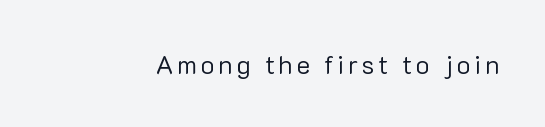
{"italic": "no", "bold": "no", "underline": "no", "glyph_px": 26}
